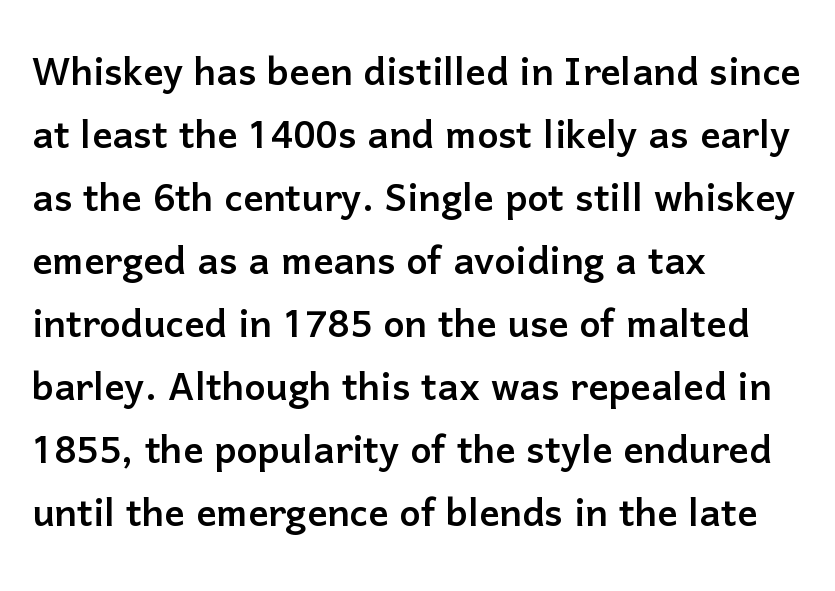
{"serif": "no", "italic": "no", "width": "normal", "stroke_contrast": "low", "x_height": "medium", "monospaced": "no", "underline": "no", "align": "left", "line_spacing": "normal", "line_spacing_ratio": 1.26, "letter_spacing": "normal", "letter_spacing_em": 0.0, "glyph_px": 50}
